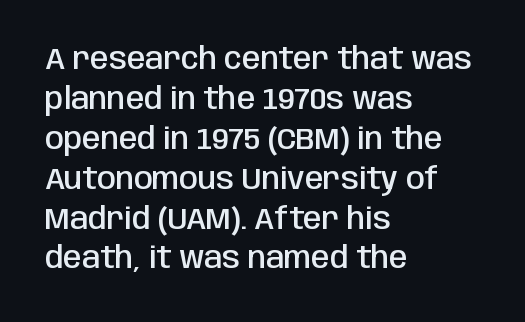
The image shows 30 px semibold, condensed sans-serif type, upright; set left-aligned, normal line spacing (1.33x), normal letter spacing, not underlined; low stroke contrast and a large x-height.
